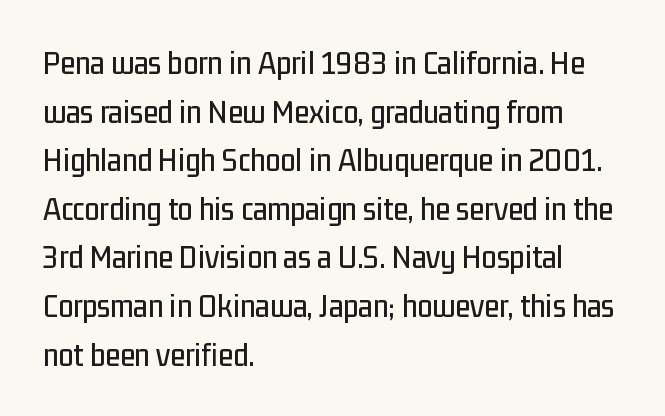
The image shows 34 px condensed sans-serif type, upright; set left-aligned, normal line spacing (1.43x), normal letter spacing, not underlined; low stroke contrast and a medium x-height.
